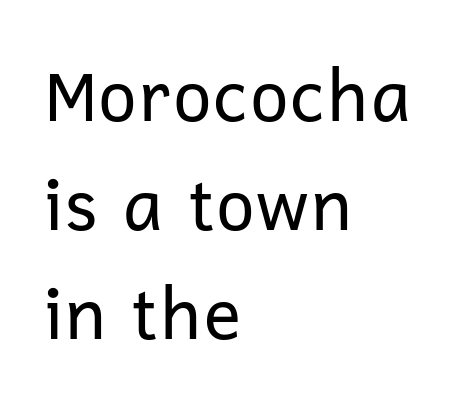
{"serif": "no", "italic": "no", "bold": "no", "weight": "regular", "width": "normal", "stroke_contrast": "low", "x_height": "medium", "monospaced": "no", "underline": "no", "align": "left", "line_spacing": "normal", "line_spacing_ratio": 1.56, "letter_spacing": "normal", "letter_spacing_em": 0.0, "glyph_px": 70}
